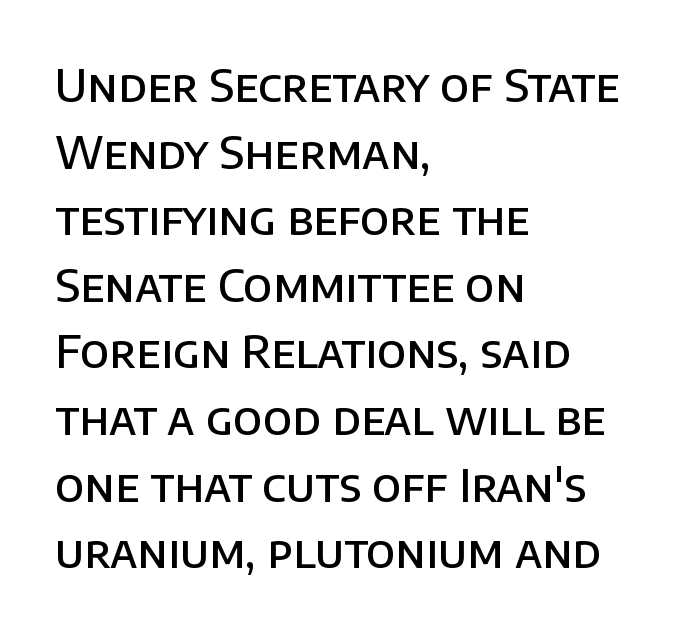
Q: Is the text bold? A: Semi-bold.
Q: Is the text italic (slanted)? A: No, it is upright.
Q: Is the typeface a serif or a sans-serif typeface? A: Sans-serif.
Q: Is the text underlined? A: No.
Q: How is the paragraph aligned? A: Left-aligned.
Q: Is the spacing between letters normal or unusually wide? A: Normal.
Q: Is the spacing between lines tight, normal or loose? A: Normal.
Q: Width (condensed, normal, or wide)? A: Normal.
Q: Stroke contrast? A: Low.
Q: x-height? A: Large.
Q: Monospaced? A: No.
